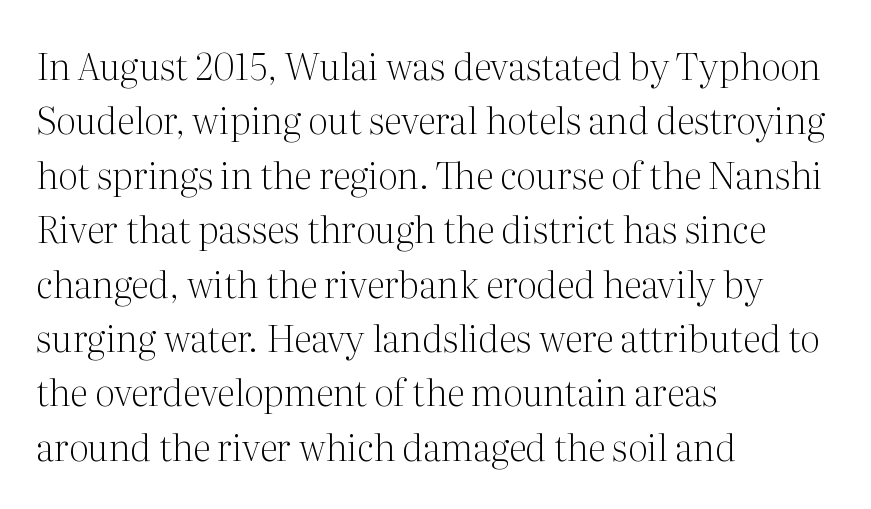
{"serif": "yes", "italic": "no", "bold": "no", "weight": "light", "width": "normal", "stroke_contrast": "medium", "x_height": "medium", "monospaced": "no", "underline": "no", "align": "left", "line_spacing": "normal", "line_spacing_ratio": 1.47, "letter_spacing": "normal", "letter_spacing_em": 0.0, "glyph_px": 37}
